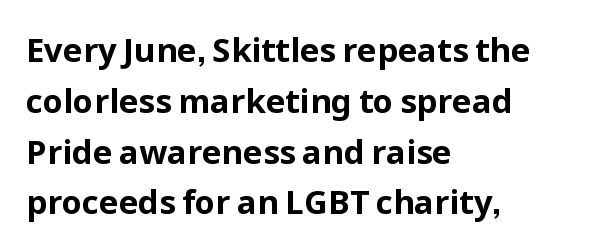
How are the letters spaced? Ordinarily, with no added tracking. The space directly below the letters is spotless. Reading down the block, your eye returns to a fixed left position each line. Chunky letters — that's bold for sure.
